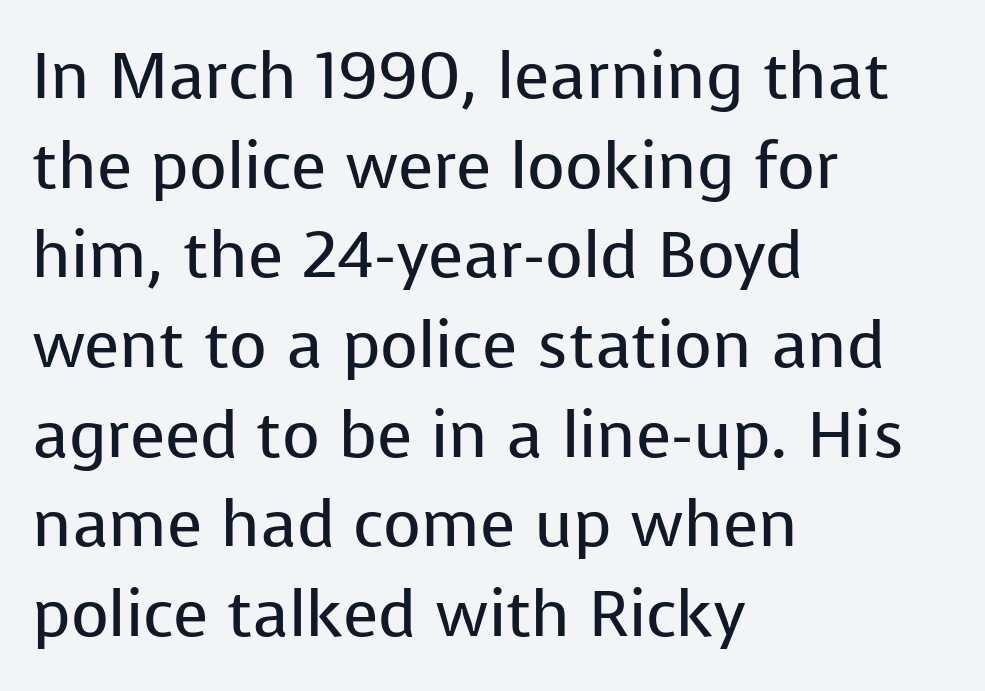
The image shows 65 px regular-weight sans-serif type, upright; set left-aligned, normal line spacing (1.38x), normal letter spacing, not underlined; low stroke contrast and a medium x-height.
